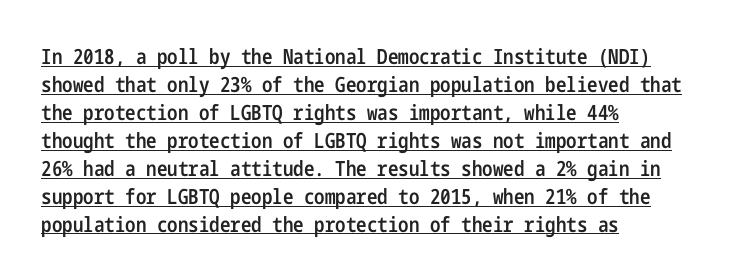
Decoration check: the copy is underlined. Heft: intermediate — a semibold. Regarding leading, the lines here are spaced in the standard way. The axis of the letterforms is exactly vertical. All the whitespace from short lines collects on the right. In terms of letterspacing, this is plain default setting.
